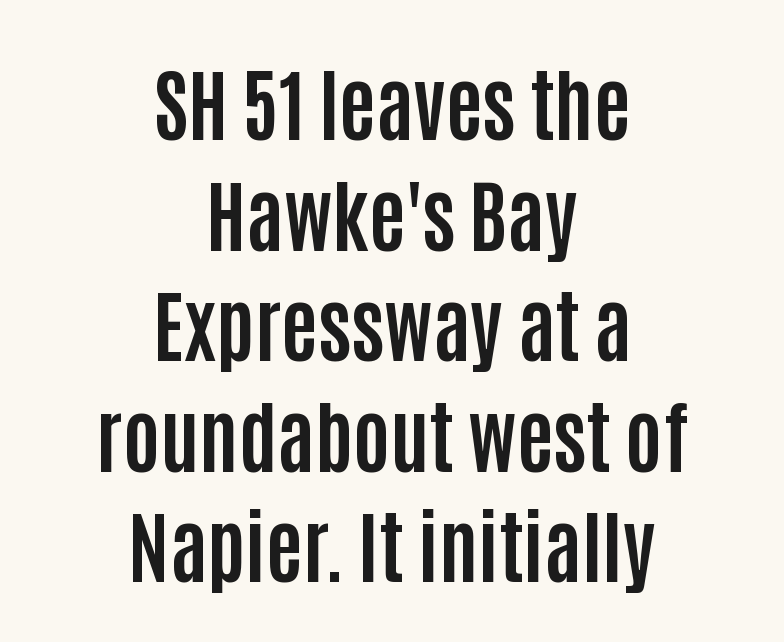
The image shows 79 px bold, condensed sans-serif type, upright; set centered, normal line spacing (1.4x), normal letter spacing, not underlined; low stroke contrast and a large x-height.
